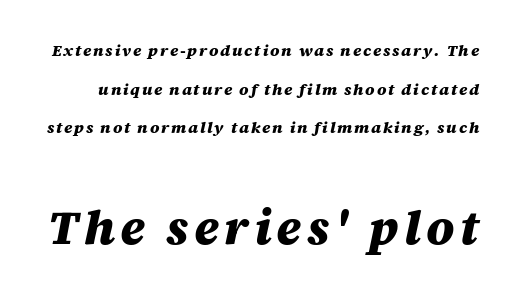
The image shows 48 px heavy type, italic (leaning right); set loose line spacing (2.42x), not underlined; the second (bottom) block is 3.0x larger; medium stroke contrast and a large x-height.
